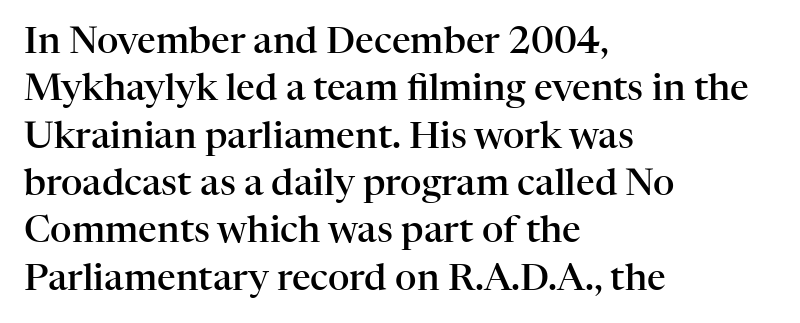
Q: Is the text bold? A: Semi-bold.
Q: Is the text italic (slanted)? A: No, it is upright.
Q: Is the typeface a serif or a sans-serif typeface? A: Serif.
Q: Is the text underlined? A: No.
Q: How is the paragraph aligned? A: Left-aligned.
Q: Is the spacing between letters normal or unusually wide? A: Normal.
Q: Is the spacing between lines tight, normal or loose? A: Normal.
Q: Width (condensed, normal, or wide)? A: Normal.
Q: Stroke contrast? A: High.
Q: x-height? A: Medium.
Q: Monospaced? A: No.
